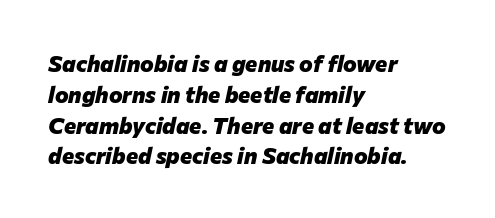
Reading down the block, your eye returns to a fixed left position each line. Slanted lettering throughout. Each word holds together tightly as a unit, with standard inter-letter gaps. Words float on clear page, feet unadorned. Whoever set this chose a conventional vertical rhythm. Typesetter's note: full bold, strokes at maximum text heaviness.
